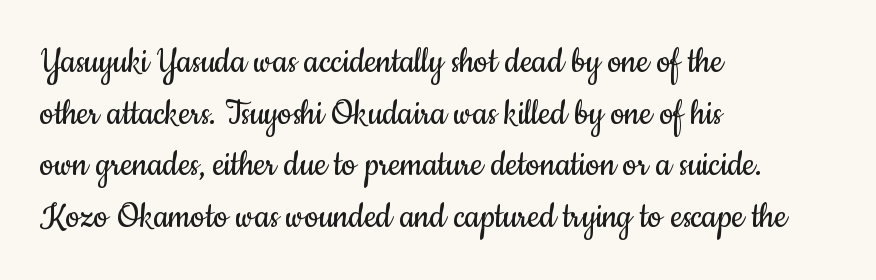
The image shows 40 px regular-weight, condensed sans-serif type; set left-aligned, normal line spacing (1.29x), normal letter spacing, not underlined; low stroke contrast and a small x-height.
